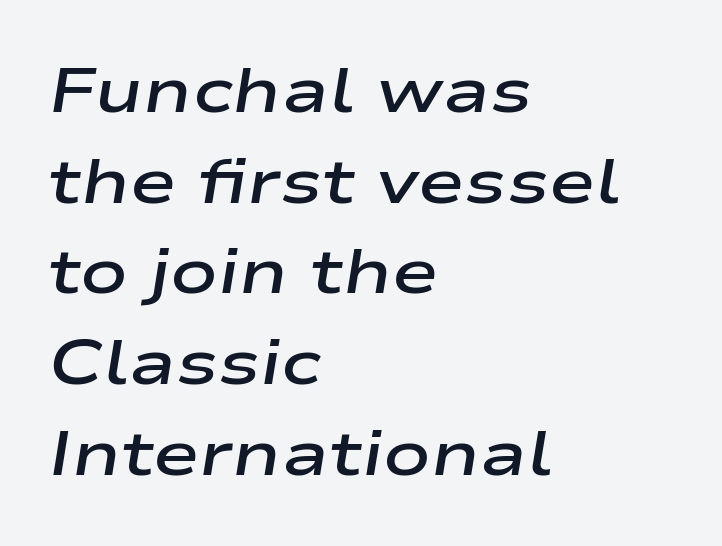
The image shows 63 px semibold, wide type, italic (leaning right); set left-aligned, normal line spacing (1.44x), normal letter spacing, not underlined; low stroke contrast and a medium x-height.
